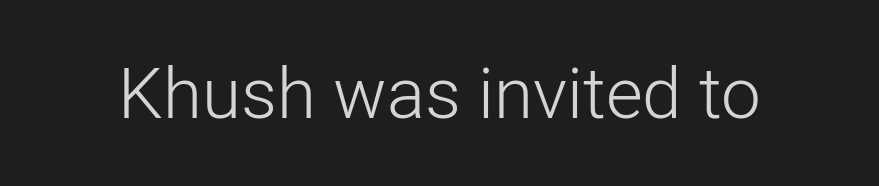
Q: Is the text bold? A: No.
Q: Is the text italic (slanted)? A: No, it is upright.
Q: Is the typeface a serif or a sans-serif typeface? A: Sans-serif.
Q: Is the text underlined? A: No.
Q: Is the spacing between letters normal or unusually wide? A: Normal.
Q: Width (condensed, normal, or wide)? A: Normal.
Q: Stroke contrast? A: Low.
Q: x-height? A: Medium.
Q: Monospaced? A: No.
